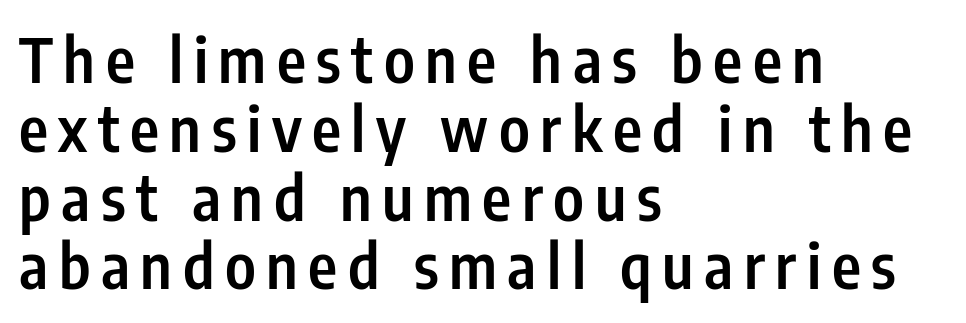
Q: Is the text bold? A: Semi-bold.
Q: Is the text italic (slanted)? A: No, it is upright.
Q: Is the typeface a serif or a sans-serif typeface? A: Sans-serif.
Q: Is the text underlined? A: No.
Q: How is the paragraph aligned? A: Left-aligned.
Q: Is the spacing between lines tight, normal or loose? A: Tight.
Q: Width (condensed, normal, or wide)? A: Condensed.
Q: Stroke contrast? A: Low.
Q: x-height? A: Medium.
Q: Monospaced? A: No.
